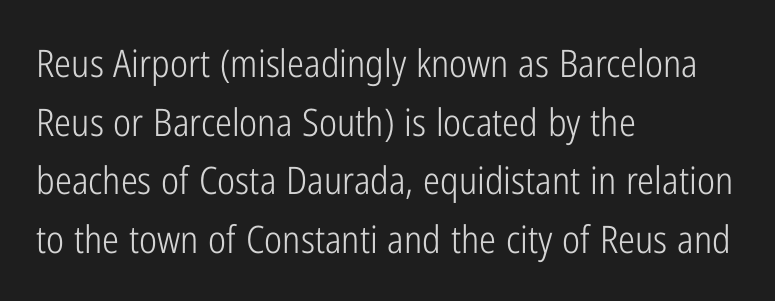
{"serif": "no", "italic": "no", "bold": "no", "weight": "light", "width": "condensed", "stroke_contrast": "low", "x_height": "medium", "monospaced": "no", "underline": "no", "align": "left", "line_spacing": "normal", "line_spacing_ratio": 1.54, "letter_spacing": "normal", "letter_spacing_em": 0.0, "glyph_px": 38}
